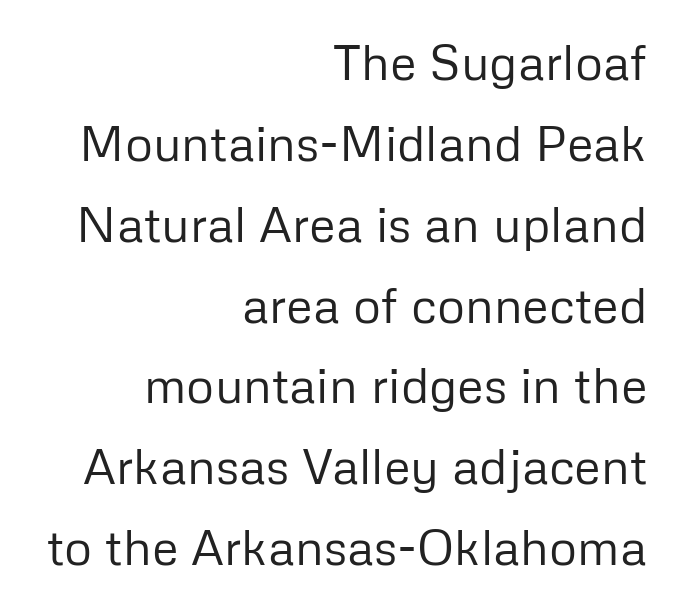
{"serif": "no", "italic": "no", "bold": "no", "weight": "regular", "width": "normal", "stroke_contrast": "low", "x_height": "medium", "monospaced": "no", "underline": "no", "align": "right", "line_spacing": "normal", "line_spacing_ratio": 1.65, "letter_spacing": "normal", "letter_spacing_em": 0.0, "glyph_px": 49}
